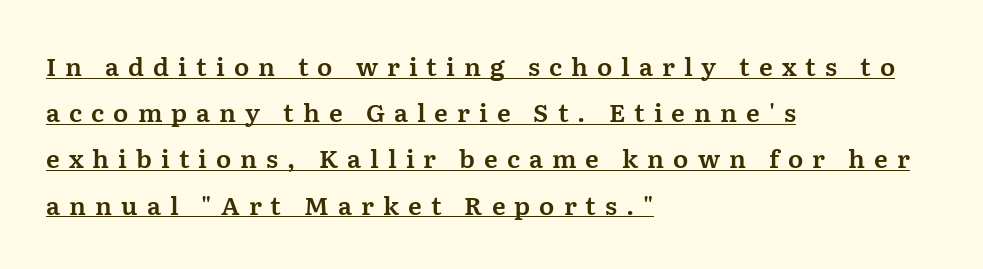
The image shows 25 px text type, upright; set left-aligned, line spacing 1.85x, unusually wide letter spacing (+0.36 em), underlined.
